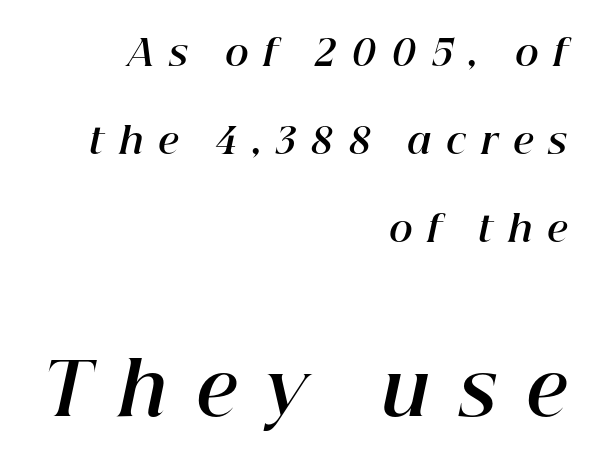
Note the varied advance widths — an 'i' is clearly narrower than an 'm'. You'd pick this weight for a headline — it's a proper bold. The whole block is typeset with a tilt. Letter spacing: wide. The lines are spread far apart with generous leading. Casual observation: everything's shoved over to the right.
